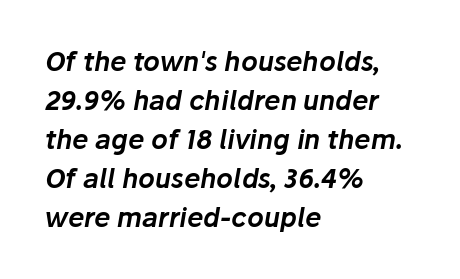
Italic? Definitely — the glyphs are oblique. No word sits above an underline. The text block is weighted toward the left margin, trailing off unevenly rightward. Baseline-to-baseline distance is the conventional proportion of letter height. Letter spacing: default.
